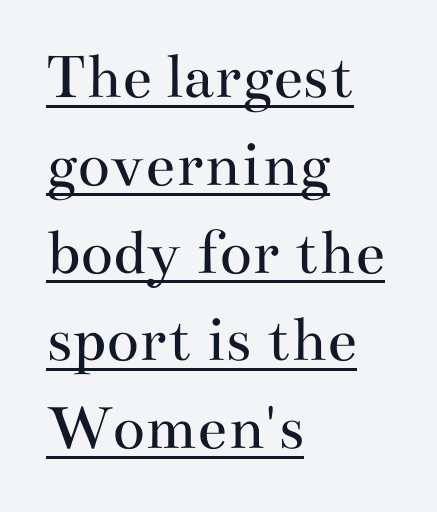
{"serif": "yes", "italic": "no", "bold": "no", "weight": "regular", "width": "wide", "stroke_contrast": "medium", "x_height": "small", "monospaced": "no", "underline": "yes", "align": "left", "line_spacing": "normal", "line_spacing_ratio": 1.31, "letter_spacing": "normal", "letter_spacing_em": 0.0, "glyph_px": 67}
